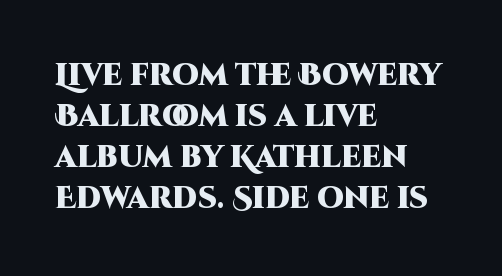
When letters stand straight like this, we call the style roman or upright. Vertical spacing — default. No word sits above an underline. If you drew a ruler down the left edge, every line would touch it. This rendering leaves character spacing at its baseline value. The face used here is proportionally spaced, like ordinary book or web type.
